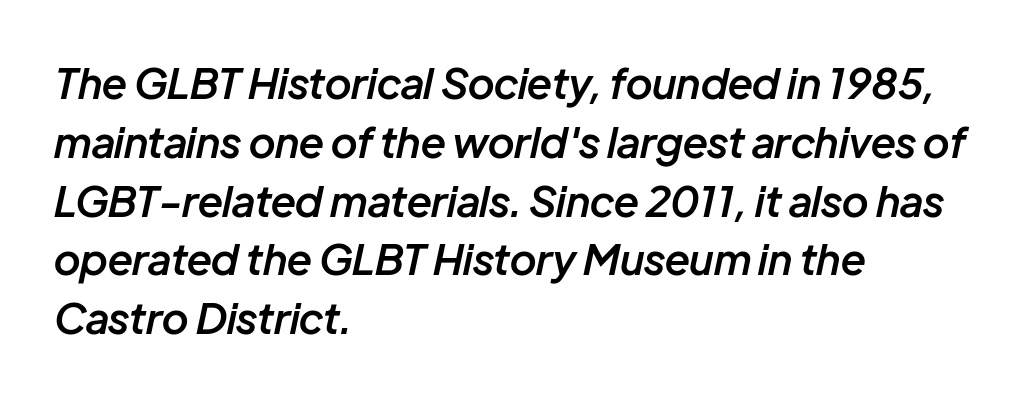
{"italic": "yes", "lean": "right", "slant_degrees": 12, "bold": "semi", "weight": "semibold", "width": "normal", "stroke_contrast": "low", "x_height": "medium", "monospaced": "no", "underline": "no", "align": "left", "line_spacing": "normal", "line_spacing_ratio": 1.4, "letter_spacing": "normal", "letter_spacing_em": 0.0, "glyph_px": 42}
